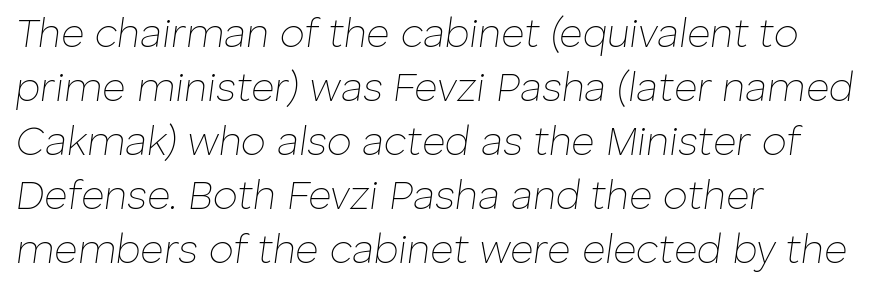
Q: Is the text bold? A: No.
Q: Is the text italic (slanted)? A: Yes, it leans right by about 8 degrees.
Q: Is the text underlined? A: No.
Q: How is the paragraph aligned? A: Left-aligned.
Q: Is the spacing between letters normal or unusually wide? A: Normal.
Q: Is the spacing between lines tight, normal or loose? A: Normal.
Q: Width (condensed, normal, or wide)? A: Normal.
Q: Stroke contrast? A: Low.
Q: x-height? A: Medium.
Q: Monospaced? A: No.
